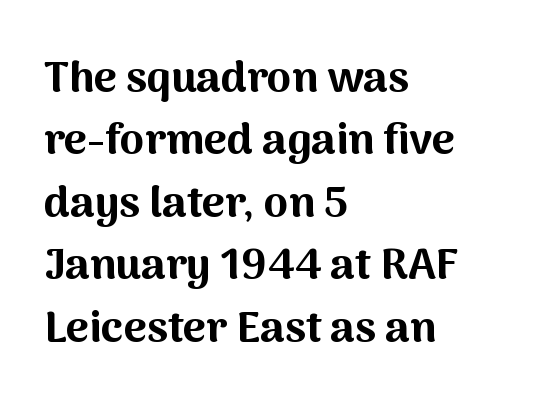
{"serif": "no", "italic": "no", "bold": "yes", "weight": "bold", "width": "normal", "stroke_contrast": "medium", "x_height": "medium", "monospaced": "no", "underline": "no", "align": "left", "line_spacing": "normal", "line_spacing_ratio": 1.42, "letter_spacing": "normal", "letter_spacing_em": 0.0, "glyph_px": 44}
